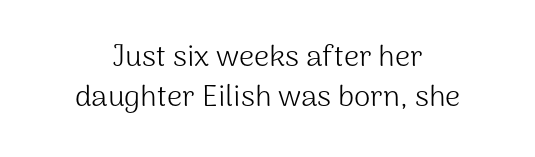
{"serif": "no", "italic": "no", "bold": "no", "weight": "light", "width": "normal", "stroke_contrast": "medium", "x_height": "medium", "monospaced": "no", "underline": "no", "align": "center", "line_spacing": "normal", "line_spacing_ratio": 1.34, "letter_spacing": "normal", "letter_spacing_em": 0.0, "glyph_px": 30}
